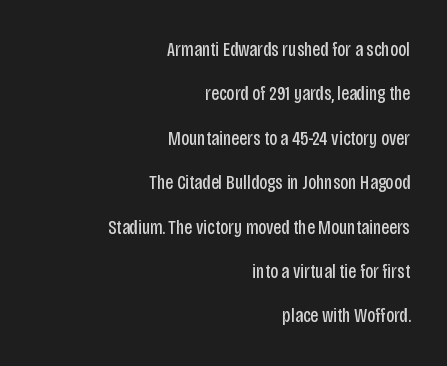
The setting favours the right margin, as signatures and pull-quotes sometimes do. Descenders hang freely into open space. These lines keep a tight, regular rhythm from letter to letter. A typesetter would mark this as roman, not italic. Each new line begins a long way beneath the previous one.
